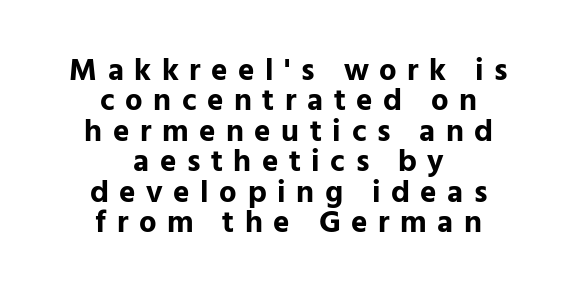
The font is running at its bold setting. Italic? Not at all — the glyphs are vertical. Line spacing here is tight. Observe the wide spacing: letters keep a clear distance from each other. Decoration check: the copy has no underline. Do the characters align in a grid? No, the font is proportional.
